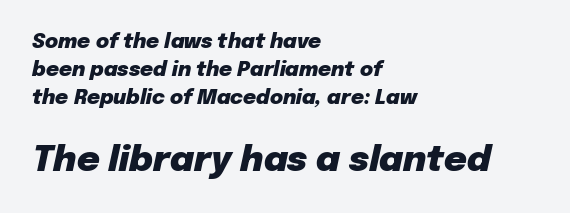
The image shows 35 px heavy type, italic (leaning right); set left-aligned, normal line spacing (1.39x), normal letter spacing, not underlined; the second (bottom) block is 1.75x larger; low stroke contrast and a medium x-height.
